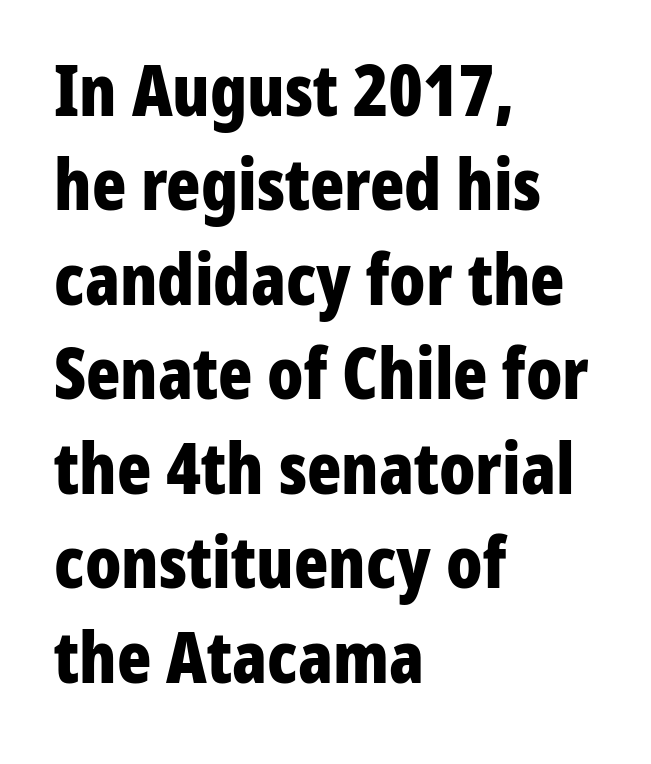
The image shows 71 px bold, condensed sans-serif type, upright; set left-aligned, normal line spacing (1.33x), normal letter spacing, not underlined; low stroke contrast and a medium x-height.
